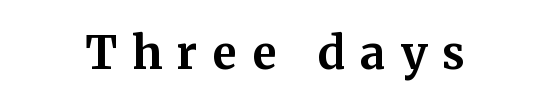
{"serif": "yes", "italic": "no", "bold": "yes", "weight": "bold", "width": "normal", "stroke_contrast": "medium", "x_height": "medium", "monospaced": "no", "underline": "no", "letter_spacing": "wide", "letter_spacing_em": 0.34, "glyph_px": 45}
